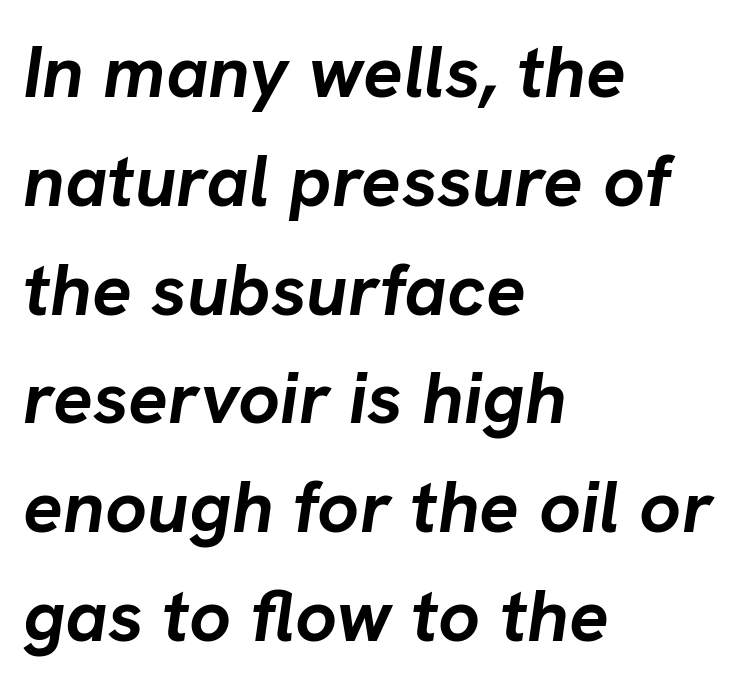
The image shows 74 px semibold type, italic (leaning right); set left-aligned, normal line spacing (1.47x), normal letter spacing, not underlined; low stroke contrast and a medium x-height.
